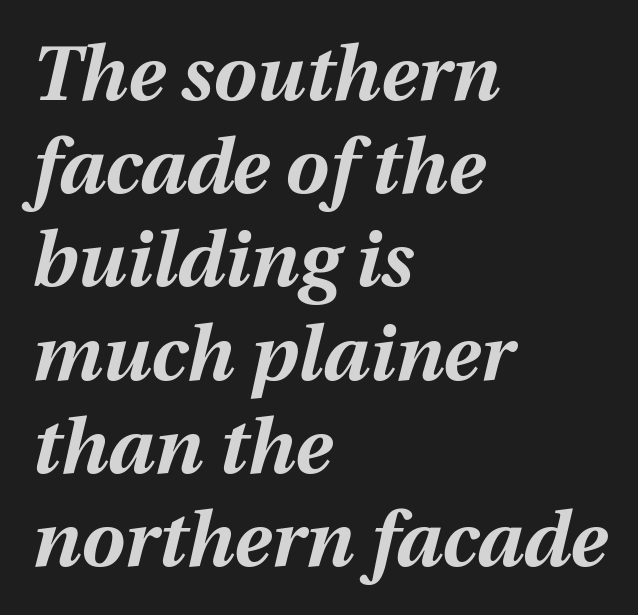
The image shows 77 px bold type, italic (leaning right); set left-aligned, line spacing 1.21x, normal letter spacing, not underlined; medium stroke contrast and a medium x-height.
